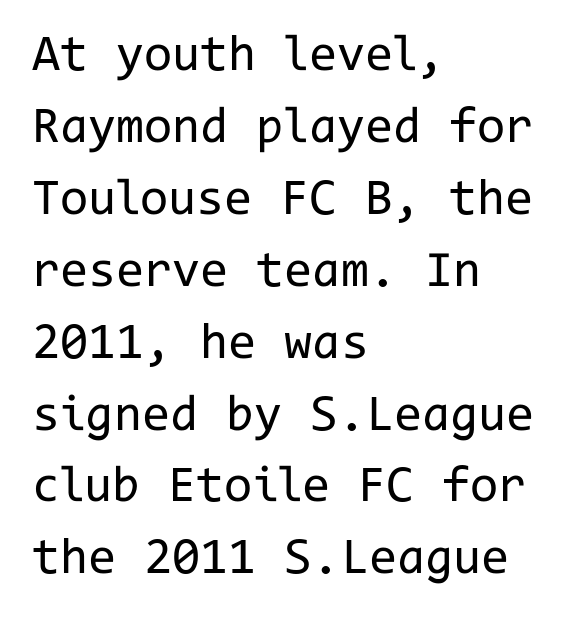
{"serif": "no", "italic": "no", "bold": "no", "weight": "regular", "width": "normal", "stroke_contrast": "low", "x_height": "medium", "monospaced": "yes", "underline": "no", "align": "left", "line_spacing": "normal", "line_spacing_ratio": 1.41, "letter_spacing": "normal", "letter_spacing_em": 0.0, "glyph_px": 51}
